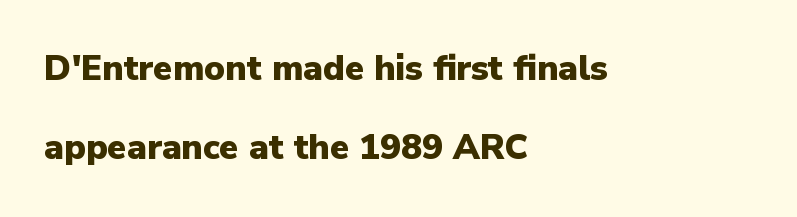
{"serif": "no", "italic": "no", "bold": "yes", "weight": "heavy", "width": "normal", "stroke_contrast": "low", "x_height": "medium", "monospaced": "no", "underline": "no", "align": "left", "line_spacing": "loose", "line_spacing_ratio": 2.26, "letter_spacing": "normal", "letter_spacing_em": 0.0, "glyph_px": 35}
